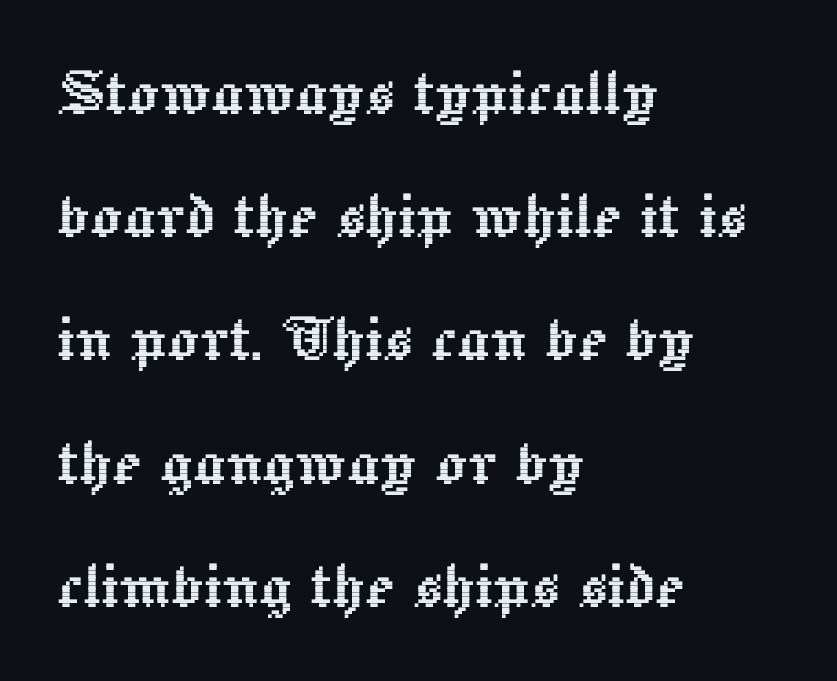
{"italic": "no", "width": "normal", "x_height": "medium", "monospaced": "no", "underline": "no", "align": "left", "line_spacing": "normal", "line_spacing_ratio": 1.6, "letter_spacing": "normal", "letter_spacing_em": 0.0, "glyph_px": 77}
